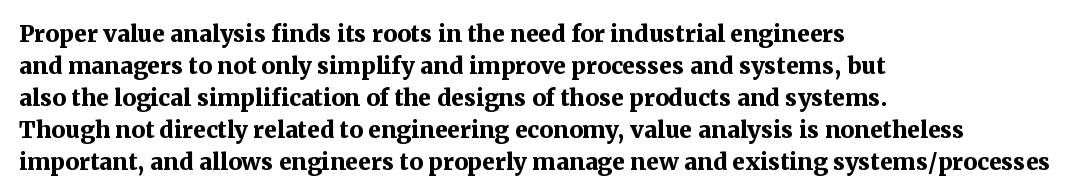
Compared with typical paragraphs, the rows here are spaced about the same. In terms of posture, this sample is upright. You'd pick this weight for a headline — it's a proper bold. Typeset ragged right — the left edge is the straight one.
